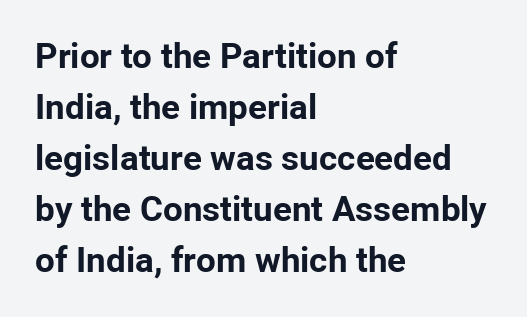
{"serif": "no", "italic": "no", "bold": "yes", "weight": "bold", "width": "normal", "stroke_contrast": "low", "x_height": "medium", "monospaced": "no", "underline": "no", "align": "left", "line_spacing": "normal", "line_spacing_ratio": 1.46, "letter_spacing": "normal", "letter_spacing_em": 0.0, "glyph_px": 35}
